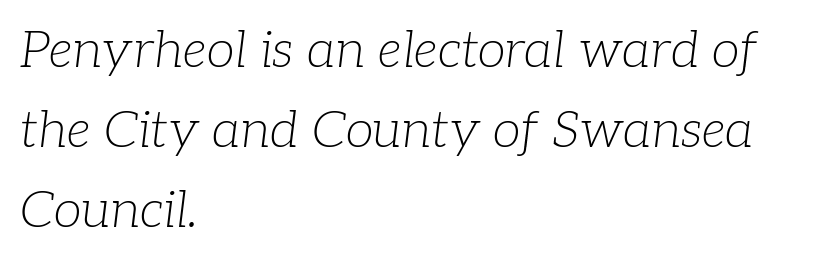
{"serif": "yes", "italic": "yes", "lean": "right", "slant_degrees": 7, "bold": "no", "weight": "light", "width": "normal", "stroke_contrast": "low", "x_height": "medium", "monospaced": "no", "underline": "no", "align": "left", "line_spacing": "normal", "line_spacing_ratio": 1.57, "letter_spacing": "normal", "letter_spacing_em": 0.0, "glyph_px": 51}
